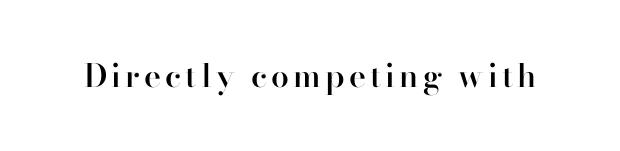
Q: Is the text bold? A: Semi-bold.
Q: Is the text italic (slanted)? A: No, it is upright.
Q: Is the typeface a serif or a sans-serif typeface? A: Serif.
Q: Is the text underlined? A: No.
Q: Width (condensed, normal, or wide)? A: Normal.
Q: Stroke contrast? A: High.
Q: x-height? A: Small.
Q: Monospaced? A: No.
